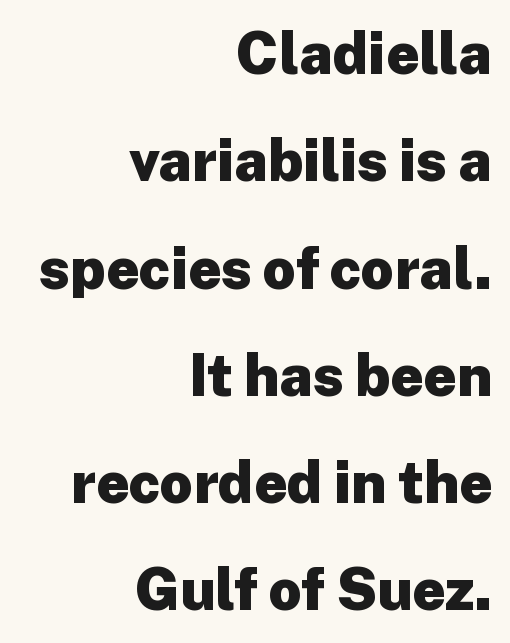
Pretty heavy lettering here — definitely bold. Ascenders rise straight up at ninety degrees. The typeface chosen for these lines omits serifs. The specimen omits any rule beneath the text block's lines. Honestly, the letter spacing is just normal — you wouldn't notice it.
